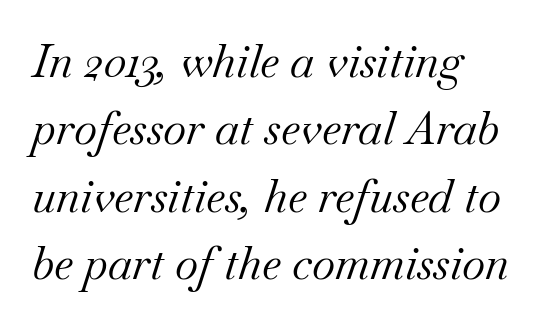
{"serif": "yes", "italic": "yes", "lean": "right", "slant_degrees": 18, "bold": "no", "weight": "regular", "width": "normal", "stroke_contrast": "medium", "x_height": "small", "monospaced": "no", "underline": "no", "align": "left", "line_spacing": "normal", "line_spacing_ratio": 1.5, "letter_spacing": "normal", "letter_spacing_em": 0.0, "glyph_px": 45}
